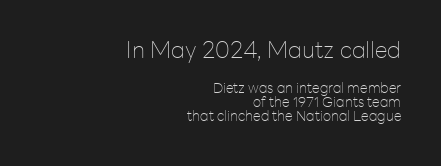
{"italic": "no", "bold": "no", "underline": "no", "align": "right", "line_spacing": "tight", "line_spacing_ratio": 1.02, "letter_spacing": "normal", "letter_spacing_em": 0.0, "larger_block": "first", "size_ratio": 1.64, "glyph_px": 23}
